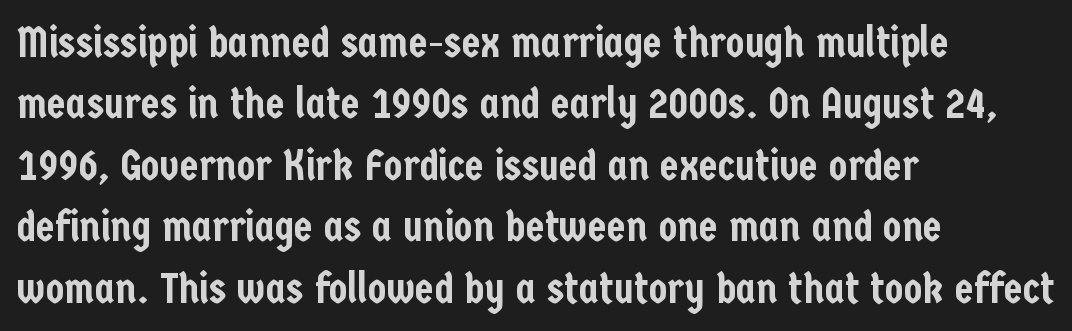
Q: Is the text italic (slanted)? A: No, it is upright.
Q: Is the typeface a serif or a sans-serif typeface? A: Sans-serif.
Q: Is the text underlined? A: No.
Q: How is the paragraph aligned? A: Left-aligned.
Q: Is the spacing between letters normal or unusually wide? A: Normal.
Q: Is the spacing between lines tight, normal or loose? A: Normal.
Q: Width (condensed, normal, or wide)? A: Condensed.
Q: Stroke contrast? A: Low.
Q: x-height? A: Medium.
Q: Monospaced? A: No.
